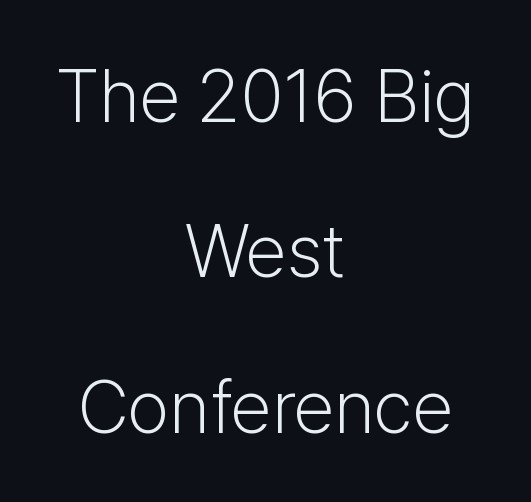
Ink coverage per letter is moderate at most. Plain, unruled lines of type. Horizontal alignment here is central, giving a formal, balanced look. The rendering shows plain stroke endings on the letterforms — a sans-serif design.
